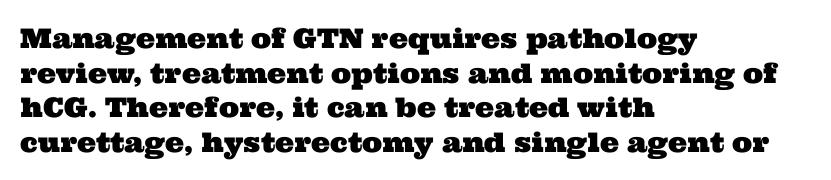
Q: Is the text underlined? A: No.
Q: How is the paragraph aligned? A: Left-aligned.
Q: Is the spacing between letters normal or unusually wide? A: Normal.
Q: Is the spacing between lines tight, normal or loose? A: Normal.
